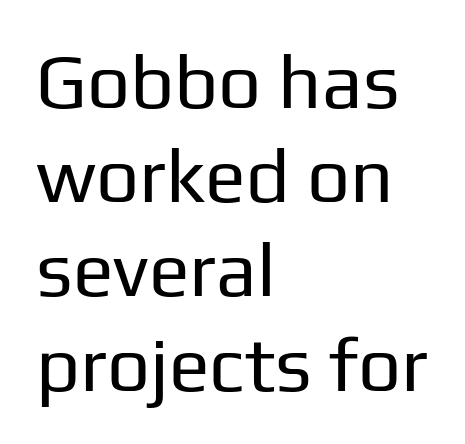
Q: Is the text bold? A: No.
Q: Is the text italic (slanted)? A: No, it is upright.
Q: Is the typeface a serif or a sans-serif typeface? A: Sans-serif.
Q: Is the text underlined? A: No.
Q: How is the paragraph aligned? A: Left-aligned.
Q: Is the spacing between letters normal or unusually wide? A: Normal.
Q: Width (condensed, normal, or wide)? A: Normal.
Q: Stroke contrast? A: Low.
Q: x-height? A: Medium.
Q: Monospaced? A: No.
